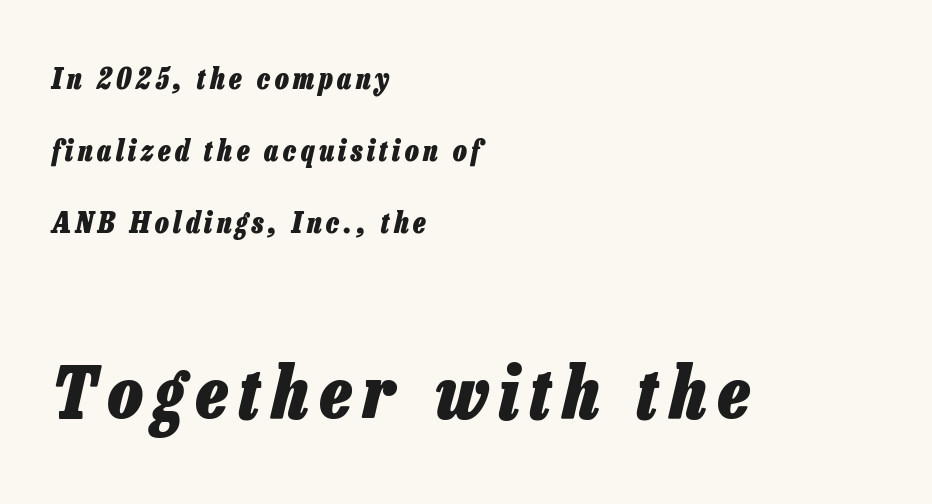
The image shows 73 px heavy, condensed type, italic (leaning right); set left-aligned, loose line spacing (2.49x), not underlined; the second (bottom) block is 2.52x larger; low stroke contrast and a medium x-height.
